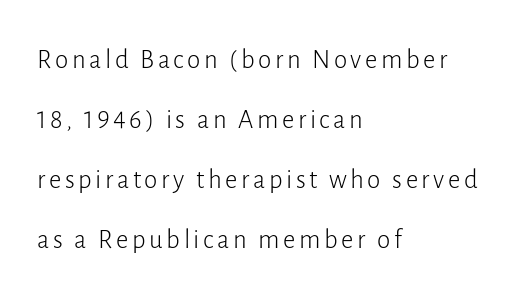
The image shows 27 px text type, upright; set left-aligned, loose line spacing (2.22x), not underlined.
